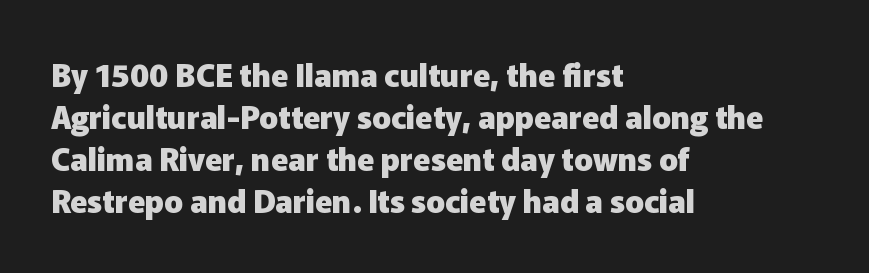
Evenly set lines give the paragraph a standard silhouette. Between one letter and the next there's only the usual sliver of space. The baseline area is clear. Typesetter's note: full bold, strokes at maximum text heaviness. Looks like regular typesetting: each glyph gets only the width it needs.
